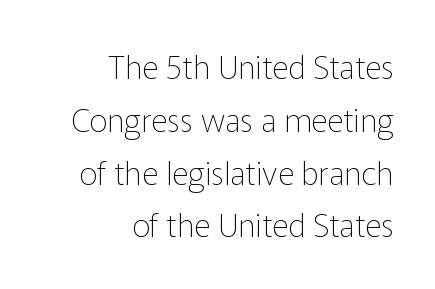
{"serif": "no", "italic": "no", "bold": "no", "weight": "thin", "width": "normal", "stroke_contrast": "low", "x_height": "medium", "monospaced": "no", "underline": "no", "align": "right", "line_spacing": "normal", "line_spacing_ratio": 1.65, "letter_spacing": "normal", "letter_spacing_em": 0.0, "glyph_px": 32}
